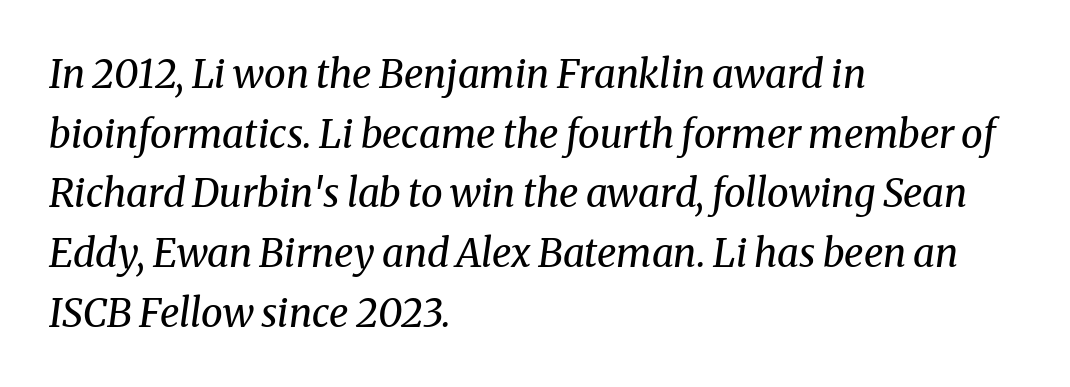
The image shows 39 px regular-weight serif type, italic (leaning right); set left-aligned, normal line spacing (1.53x), normal letter spacing, not underlined; medium stroke contrast and a medium x-height.
